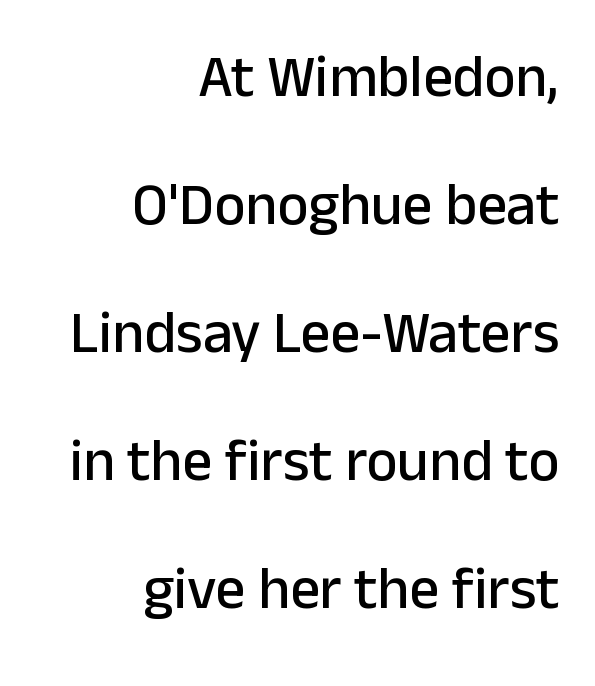
Q: Is the text italic (slanted)? A: No, it is upright.
Q: Is the typeface a serif or a sans-serif typeface? A: Sans-serif.
Q: Is the text underlined? A: No.
Q: How is the paragraph aligned? A: Right-aligned.
Q: Is the spacing between letters normal or unusually wide? A: Normal.
Q: Is the spacing between lines tight, normal or loose? A: Loose.
Q: Width (condensed, normal, or wide)? A: Normal.
Q: Stroke contrast? A: Low.
Q: x-height? A: Medium.
Q: Monospaced? A: No.
